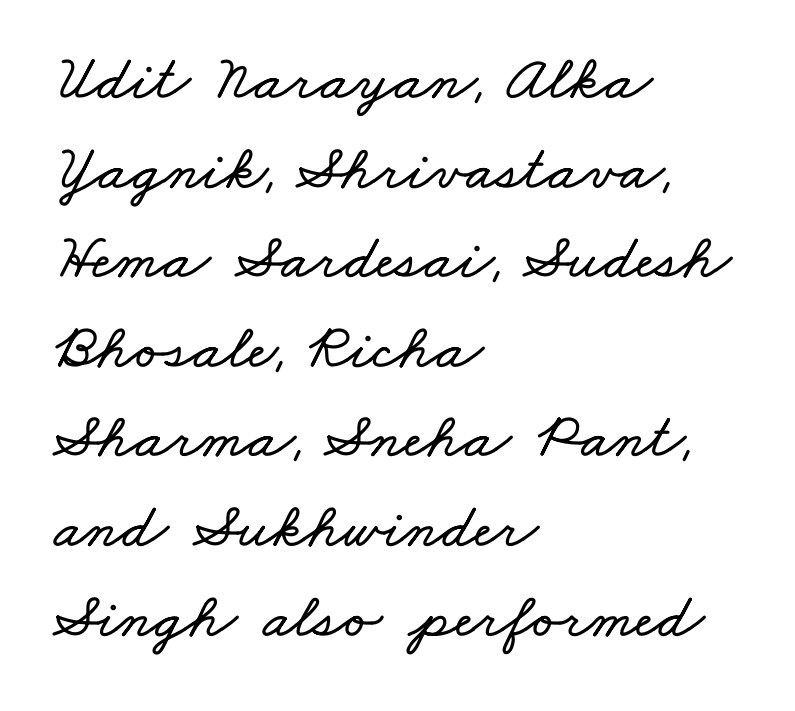
Caption: multi-line text, flush left, ragged right. Anything drawn beneath the words? Only blank space. This sample has the flowing, uneven cadence of proportional lettering. Regular leading. What stands out about the letter spacing? Nothing — it is the standard amount.
